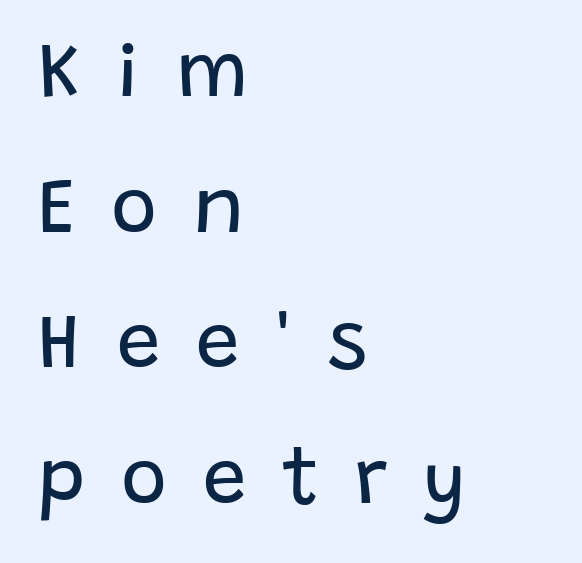
The image shows 78 px regular-weight sans-serif type, upright; set left-aligned, line spacing 1.74x, unusually wide letter spacing (+0.46 em), not underlined; low stroke contrast and a large x-height.
